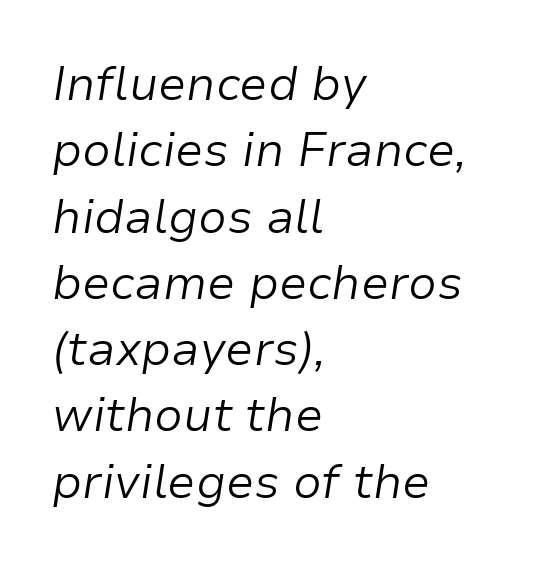
The image shows 47 px light type, italic (leaning right); set left-aligned, normal line spacing (1.41x), normal letter spacing, not underlined; low stroke contrast and a medium x-height.
